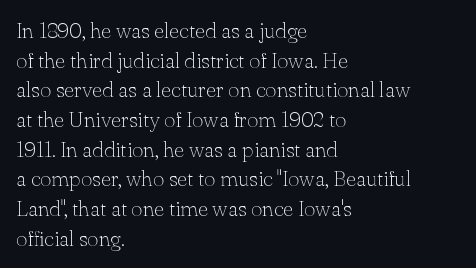
{"italic": "no", "bold": "no", "underline": "no", "align": "left", "line_spacing": "normal", "line_spacing_ratio": 1.35, "letter_spacing": "normal", "letter_spacing_em": 0.0, "glyph_px": 22}
